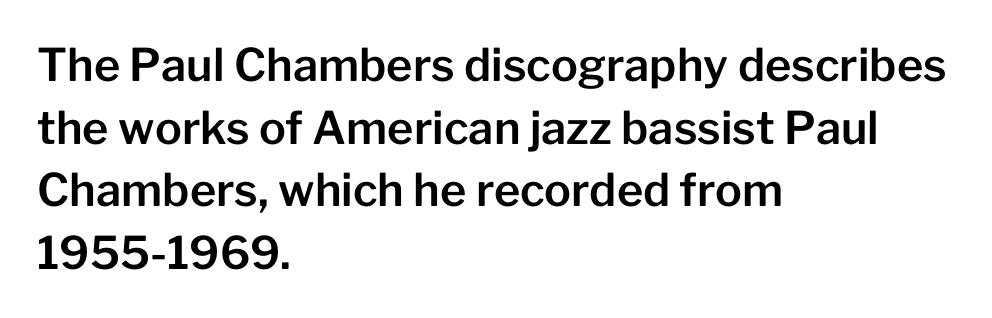
The image shows 45 px sans-serif type, upright; set left-aligned, normal line spacing (1.39x), normal letter spacing, not underlined; low stroke contrast and a medium x-height.
